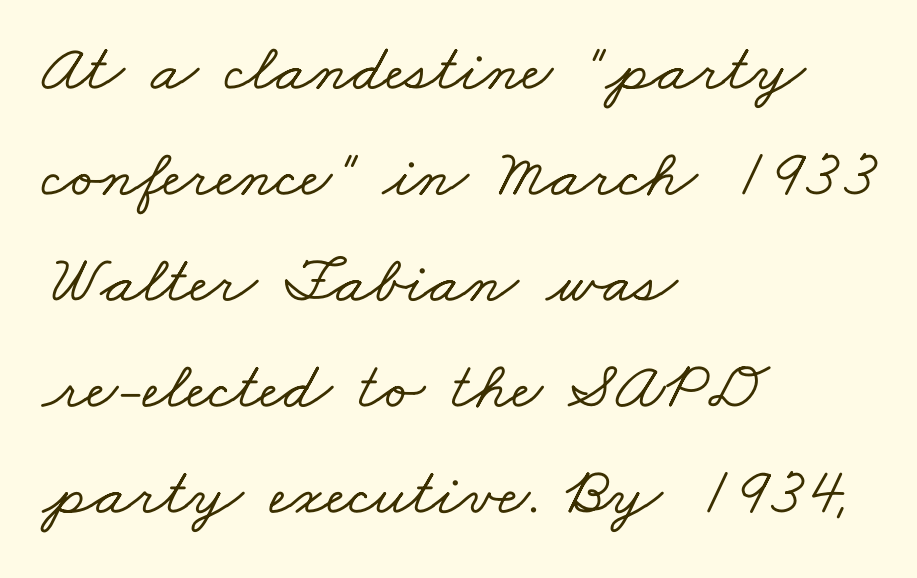
The image shows 68 px wide serif type; set left-aligned, normal line spacing (1.56x), normal letter spacing, not underlined; low stroke contrast and a small x-height.
